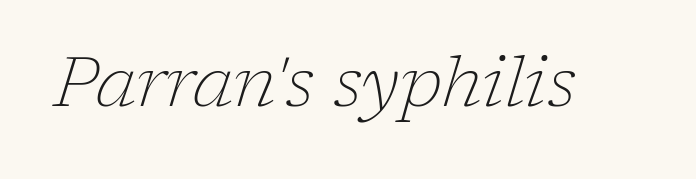
The image shows 70 px thin serif type, italic (leaning right); set normal letter spacing, not underlined; low stroke contrast and a medium x-height.
